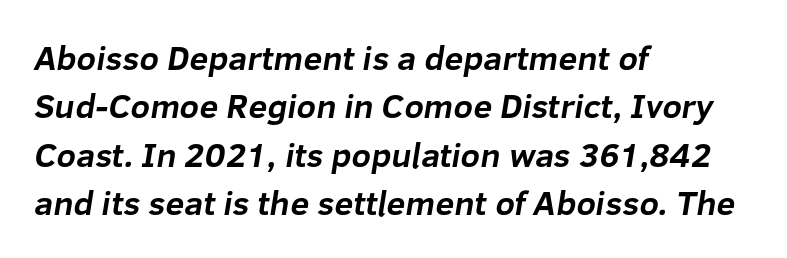
{"serif": "no", "bold": "yes", "weight": "bold", "width": "normal", "stroke_contrast": "low", "x_height": "medium", "monospaced": "no", "underline": "no", "align": "left", "line_spacing": "normal", "line_spacing_ratio": 1.42, "letter_spacing": "normal", "letter_spacing_em": 0.0, "glyph_px": 34}
